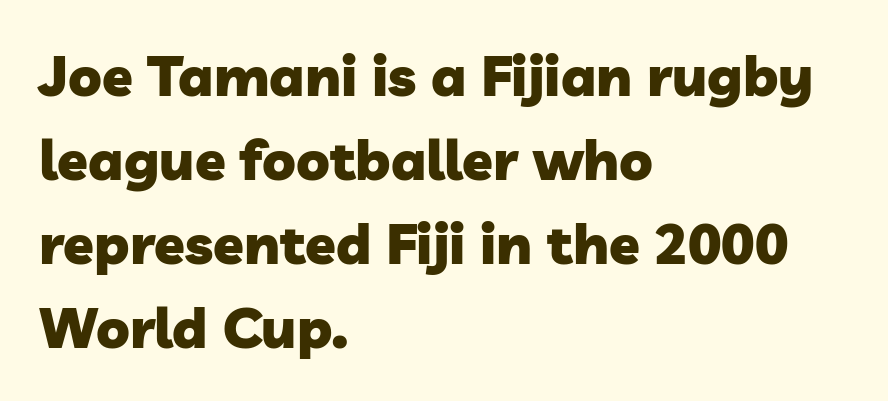
Where is the straight margin? On the left. The rows are spaced the way most documents space them. Is the letter spacing exaggerated? No — it looks like the ordinary default. A full-strength bold gives these letters their thick strokes. The rendering uses natural spacing where letterforms have individual widths.
